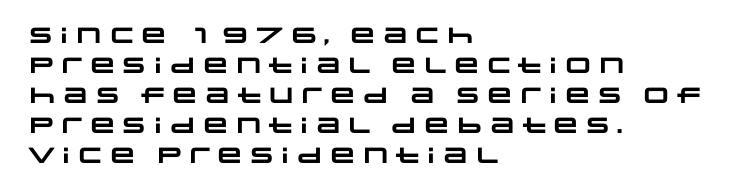
The image shows 22 px bold type; set left-aligned, normal line spacing (1.36x), normal letter spacing, not underlined.
